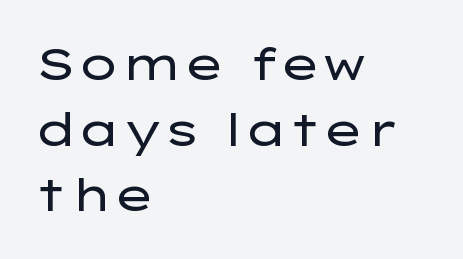
{"serif": "no", "italic": "no", "bold": "no", "weight": "regular", "width": "wide", "stroke_contrast": "low", "x_height": "medium", "monospaced": "no", "underline": "no", "align": "left", "line_spacing": "normal", "line_spacing_ratio": 1.46, "letter_spacing": "normal", "letter_spacing_em": 0.0, "glyph_px": 45}
